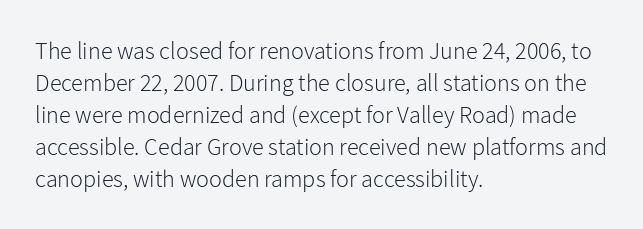
Q: Is the text bold? A: No.
Q: Is the text italic (slanted)? A: No, it is upright.
Q: Is the text underlined? A: No.
Q: How is the paragraph aligned? A: Left-aligned.
Q: Is the spacing between letters normal or unusually wide? A: Normal.
Q: Is the spacing between lines tight, normal or loose? A: Normal.
